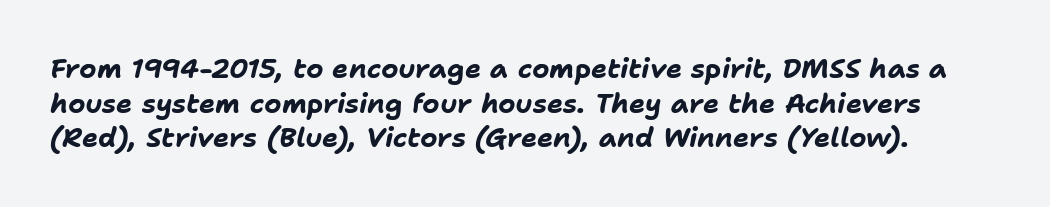
A typesetter would mark this as italic. There is no visible air inserted between adjacent glyphs. Notice how descenders clear the ascenders below comfortably — that's standard leading. The letters are bold, with thick, heavy strokes.
